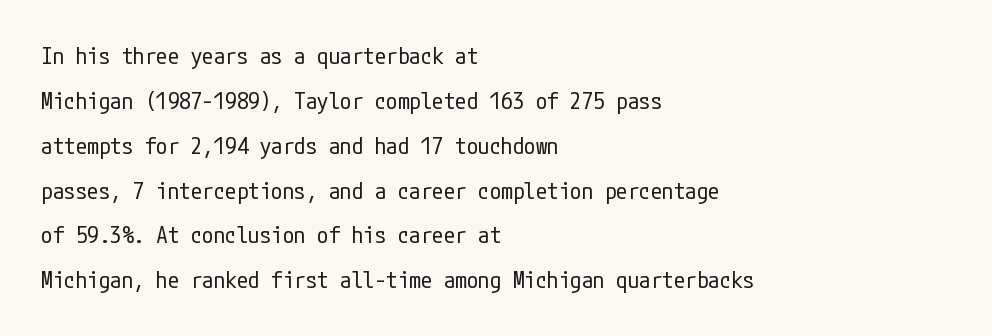
Posture: vertical. Heaviness? Minimal to ordinary, like unemphasized prose. Check the space under the baseline: it is left empty. The paragraph shown leans on its left margin. The designer dialed line spacing up above the default.
